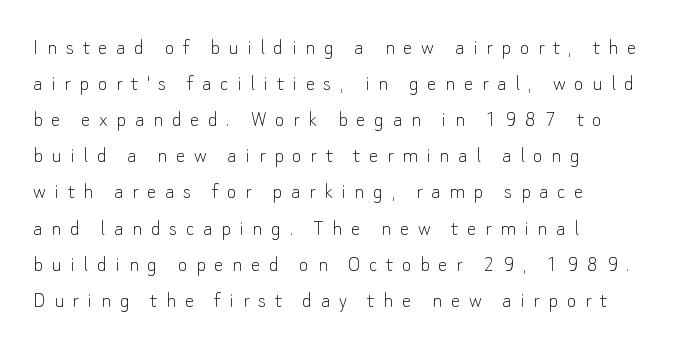
Successive baselines arrive at the customary interval. Characters follow at a spacing far wider than the type designer built in. You can tell it's not italic because the verticals are truly vertical. Check under the words: just untouched page. Leftover space on each line is placed entirely after the last word. Caption: face not bold, strokes unweighted.
